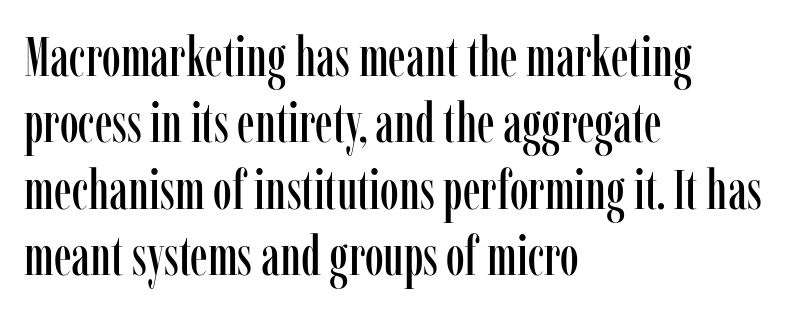
{"serif": "yes", "italic": "no", "width": "condensed", "stroke_contrast": "low", "x_height": "medium", "monospaced": "no", "underline": "no", "align": "left", "line_spacing_ratio": 1.23, "letter_spacing": "normal", "letter_spacing_em": 0.0, "glyph_px": 54}
